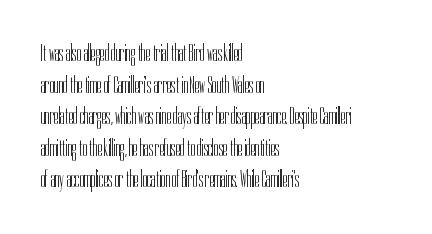
{"italic": "no", "bold": "no", "underline": "no", "align": "left", "line_spacing": "normal", "line_spacing_ratio": 1.37, "letter_spacing": "normal", "letter_spacing_em": 0.0, "glyph_px": 23}
